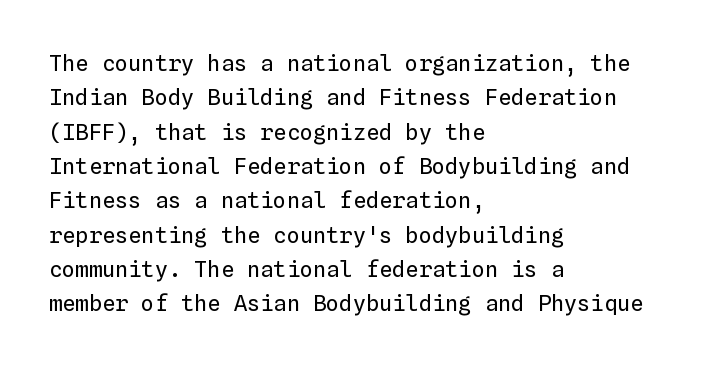
{"italic": "no", "bold": "no", "underline": "no", "align": "left", "line_spacing": "normal", "line_spacing_ratio": 1.56, "letter_spacing": "normal", "letter_spacing_em": 0.0, "glyph_px": 22}
